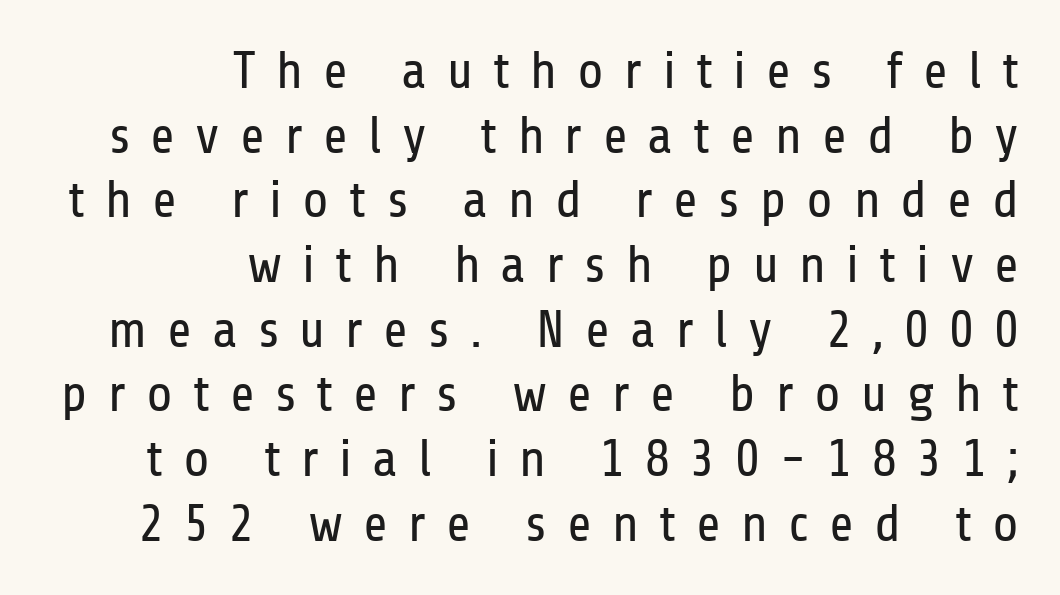
The image shows 53 px regular-weight, condensed sans-serif type, upright; set right-aligned, line spacing 1.22x, unusually wide letter spacing (+0.38 em), not underlined; low stroke contrast and a medium x-height.
